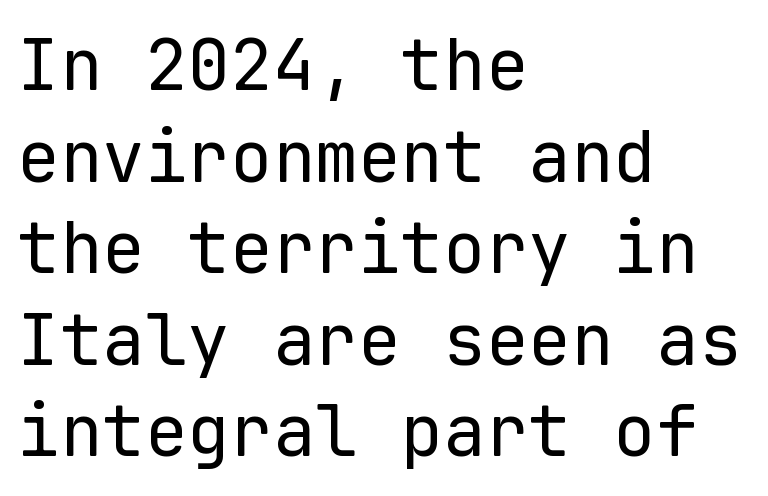
The image shows 71 px regular-weight sans-serif type, upright, monospaced; set left-aligned, normal line spacing (1.29x), normal letter spacing, not underlined; low stroke contrast and a medium x-height.
